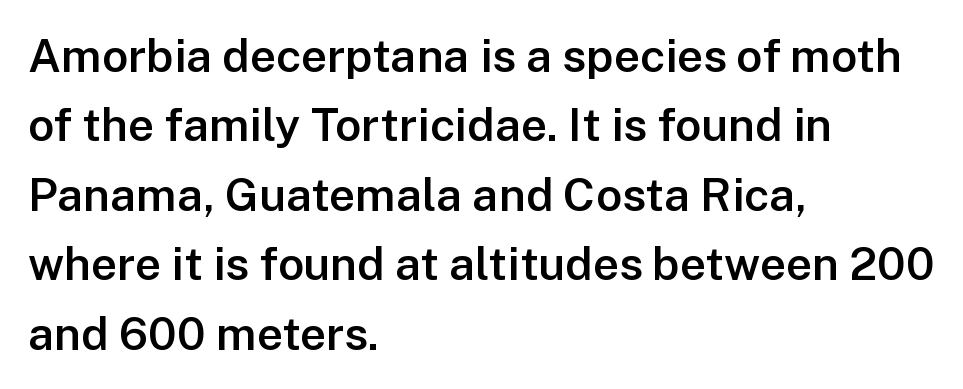
The image shows 46 px semibold sans-serif type, upright; set left-aligned, normal line spacing (1.51x), normal letter spacing, not underlined; low stroke contrast and a medium x-height.
